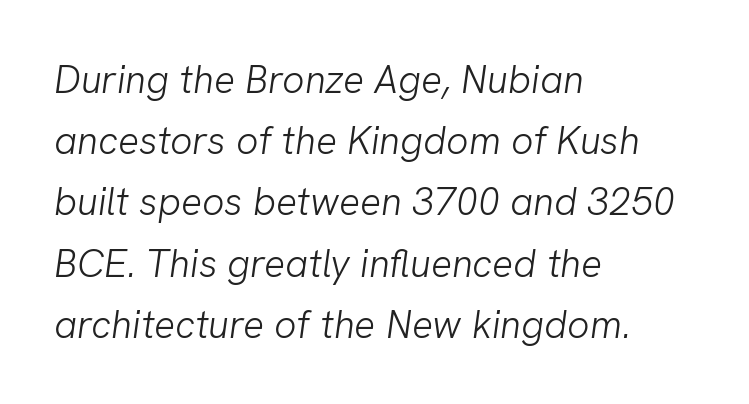
{"serif": "no", "bold": "no", "weight": "light", "width": "normal", "stroke_contrast": "low", "x_height": "medium", "monospaced": "no", "underline": "no", "align": "left", "line_spacing": "normal", "line_spacing_ratio": 1.57, "letter_spacing": "normal", "letter_spacing_em": 0.0, "glyph_px": 39}
